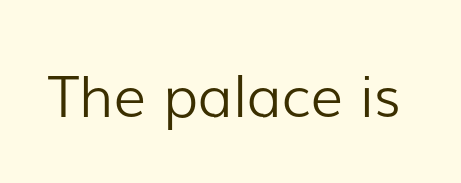
The image shows 57 px light sans-serif type, upright; set normal letter spacing, not underlined; low stroke contrast and a medium x-height.
